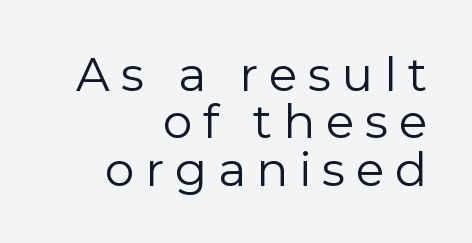
The image shows 47 px regular-weight sans-serif type, upright; set right-aligned, tight line spacing (1.01x), unusually wide letter spacing (+0.23 em), not underlined; low stroke contrast and a medium x-height.
